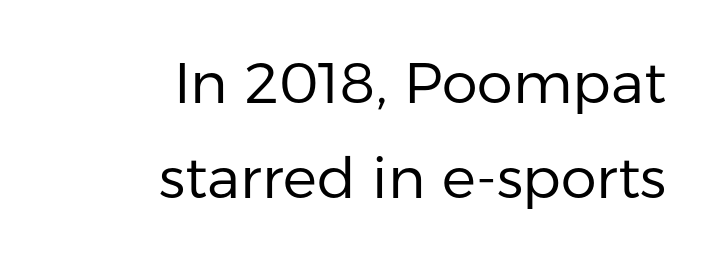
Q: Is the text bold? A: No.
Q: Is the text italic (slanted)? A: No, it is upright.
Q: Is the typeface a serif or a sans-serif typeface? A: Sans-serif.
Q: Is the text underlined? A: No.
Q: How is the paragraph aligned? A: Right-aligned.
Q: Is the spacing between letters normal or unusually wide? A: Normal.
Q: Is the spacing between lines tight, normal or loose? A: Normal.
Q: Width (condensed, normal, or wide)? A: Normal.
Q: Stroke contrast? A: Low.
Q: x-height? A: Medium.
Q: Monospaced? A: No.
